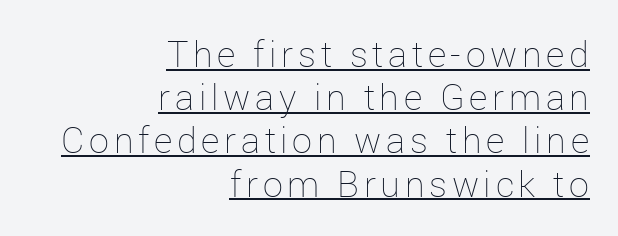
The image shows 36 px thin type, upright; set right-aligned, line spacing 1.2x, underlined; low stroke contrast and a medium x-height.
